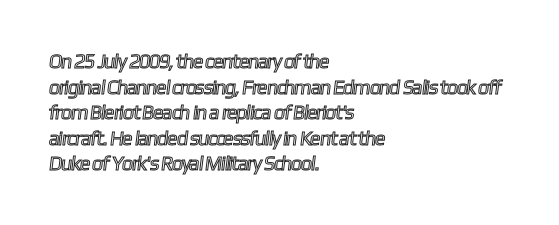
{"underline": "no", "align": "left", "line_spacing": "normal", "line_spacing_ratio": 1.28, "letter_spacing": "normal", "letter_spacing_em": 0.0, "glyph_px": 20}
